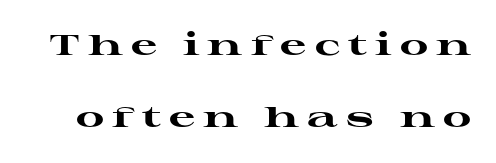
{"serif": "yes", "italic": "no", "bold": "yes", "weight": "heavy", "width": "wide", "stroke_contrast": "high", "x_height": "medium", "monospaced": "no", "underline": "no", "line_spacing": "loose", "line_spacing_ratio": 2.5, "letter_spacing": "wide", "letter_spacing_em": 0.28, "glyph_px": 29}
